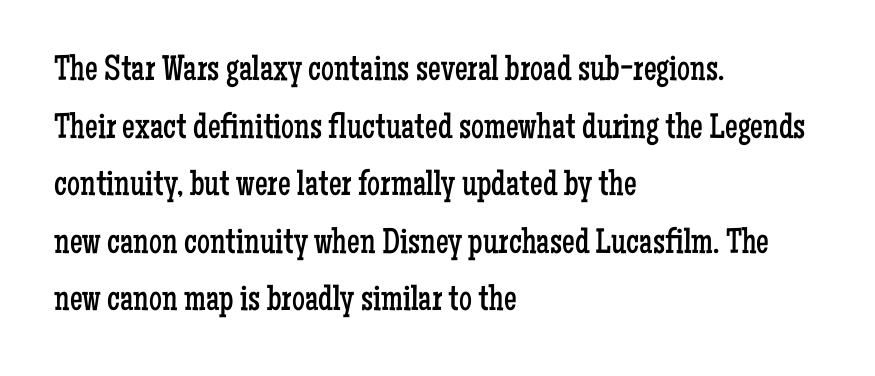
The image shows 36 px regular-weight, condensed serif type, upright; set left-aligned, normal line spacing (1.6x), normal letter spacing, not underlined; low stroke contrast and a medium x-height.
